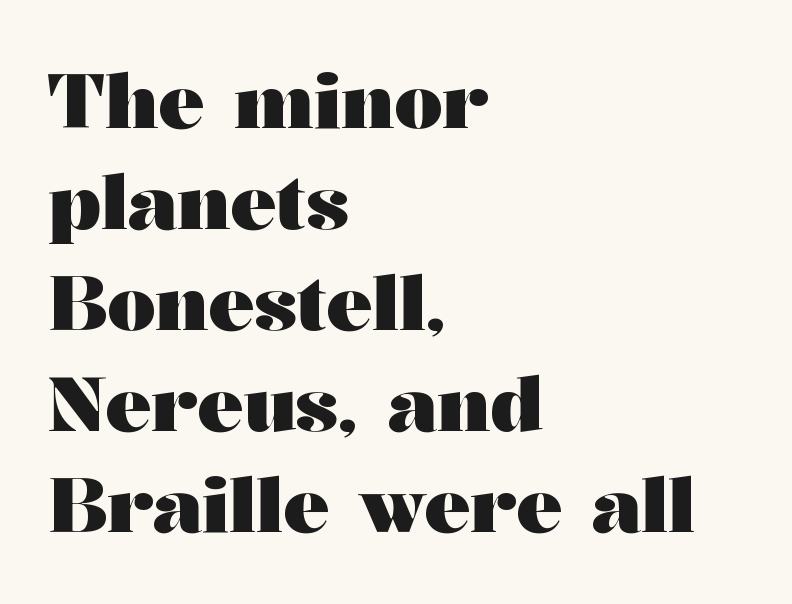
The image shows 76 px heavy, wide serif type, upright; set left-aligned, normal line spacing (1.33x), normal letter spacing, not underlined; medium stroke contrast and a medium x-height.
